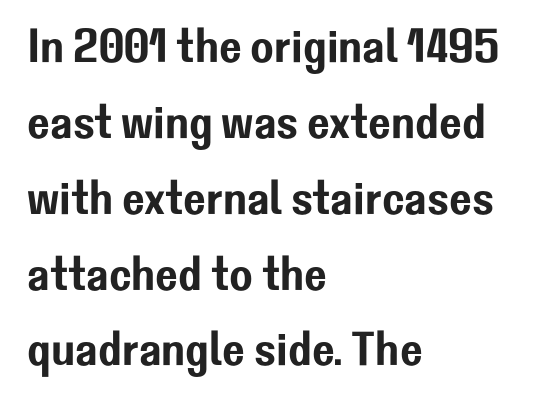
Q: Is the text italic (slanted)? A: No, it is upright.
Q: Is the typeface a serif or a sans-serif typeface? A: Sans-serif.
Q: Is the text underlined? A: No.
Q: How is the paragraph aligned? A: Left-aligned.
Q: Is the spacing between letters normal or unusually wide? A: Normal.
Q: Is the spacing between lines tight, normal or loose? A: Normal.
Q: Width (condensed, normal, or wide)? A: Normal.
Q: Stroke contrast? A: Low.
Q: x-height? A: Medium.
Q: Monospaced? A: No.
